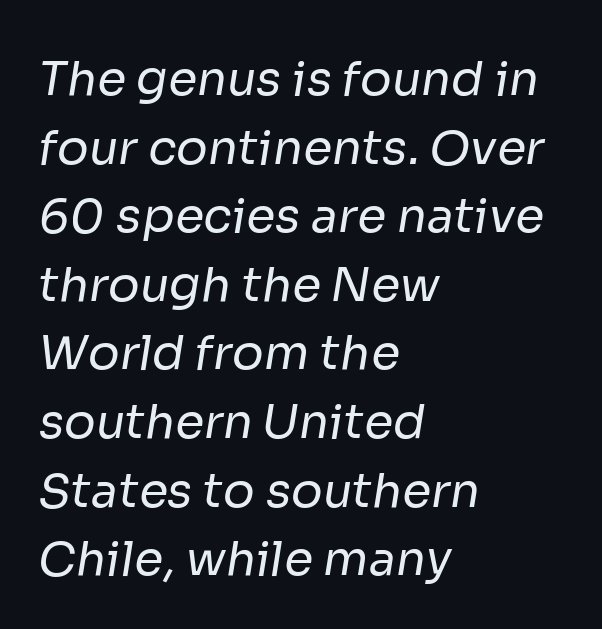
The image shows 47 px regular-weight sans-serif type; set left-aligned, normal line spacing (1.46x), normal letter spacing, not underlined; low stroke contrast and a medium x-height.
